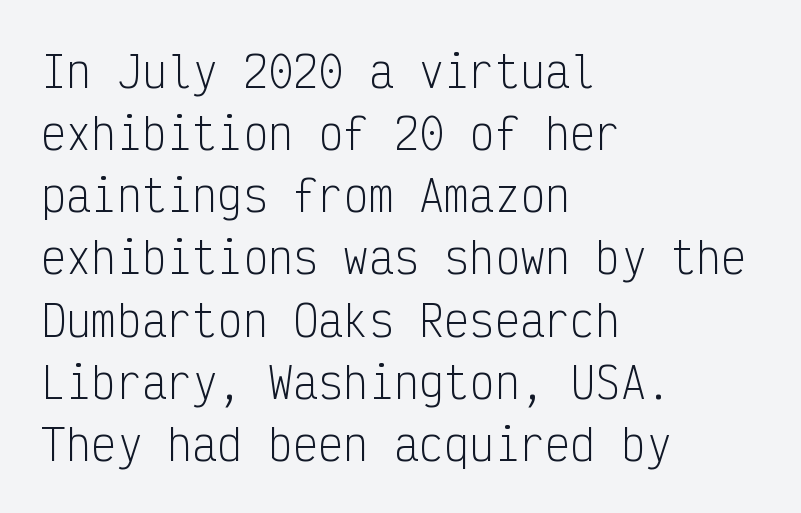
Serifs: no, the terminals of the letterforms are clean. Tall strokes in this sample are plumb rather than angled. The foot of each line stays bare and open. The typeface has the unassuming heft of standard copy or less.
